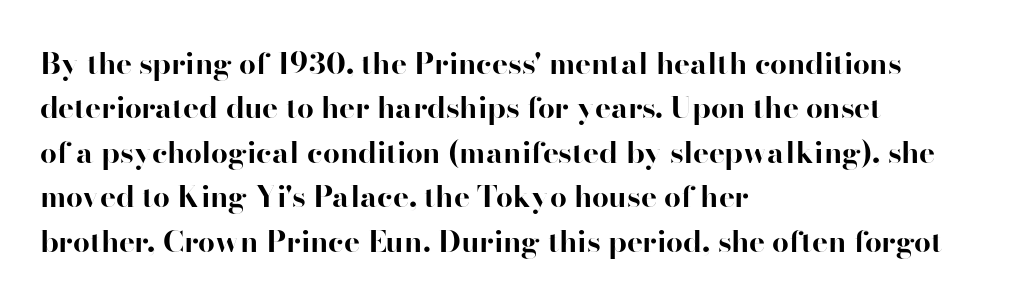
Q: Is the text bold? A: Yes.
Q: Is the text italic (slanted)? A: No, it is upright.
Q: Is the typeface a serif or a sans-serif typeface? A: Sans-serif.
Q: Is the text underlined? A: No.
Q: How is the paragraph aligned? A: Left-aligned.
Q: Is the spacing between letters normal or unusually wide? A: Normal.
Q: Is the spacing between lines tight, normal or loose? A: Normal.
Q: Width (condensed, normal, or wide)? A: Normal.
Q: Stroke contrast? A: High.
Q: x-height? A: Small.
Q: Monospaced? A: No.
